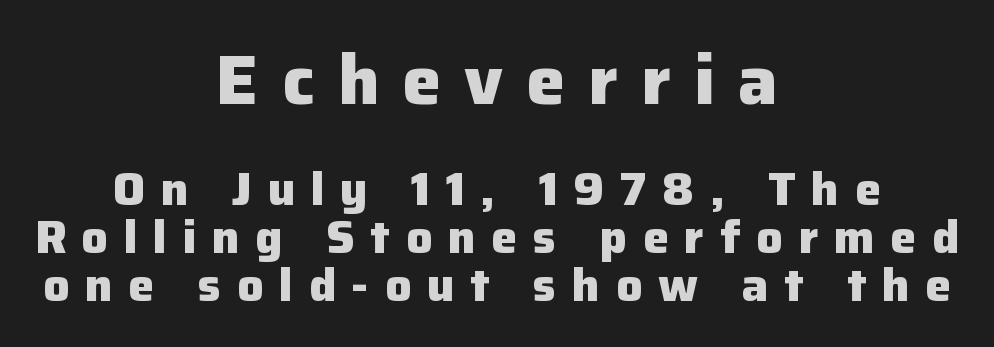
{"serif": "no", "italic": "no", "bold": "yes", "weight": "heavy", "width": "normal", "stroke_contrast": "low", "x_height": "medium", "monospaced": "no", "underline": "no", "align": "center", "line_spacing": "tight", "line_spacing_ratio": 1.02, "letter_spacing": "wide", "letter_spacing_em": 0.33, "larger_block": "first", "size_ratio": 1.49, "glyph_px": 70}
